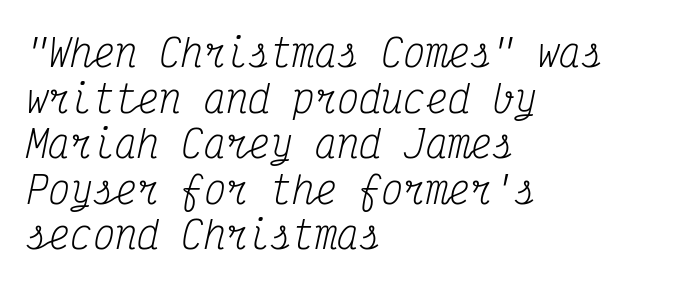
Q: Is the text bold? A: No.
Q: Is the text italic (slanted)? A: Yes, it leans right by about 12 degrees.
Q: Is the typeface a serif or a sans-serif typeface? A: Serif.
Q: Is the text underlined? A: No.
Q: How is the paragraph aligned? A: Left-aligned.
Q: Is the spacing between letters normal or unusually wide? A: Normal.
Q: Width (condensed, normal, or wide)? A: Condensed.
Q: Stroke contrast? A: Medium.
Q: x-height? A: Medium.
Q: Monospaced? A: Yes.
